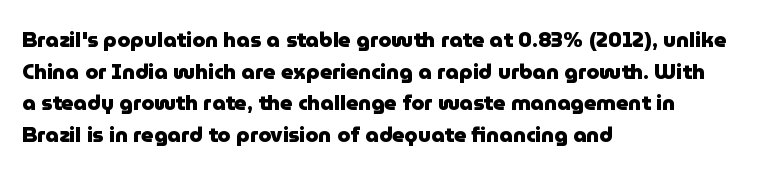
The image shows 21 px bold type, upright; set left-aligned, normal line spacing (1.51x), normal letter spacing, not underlined.
